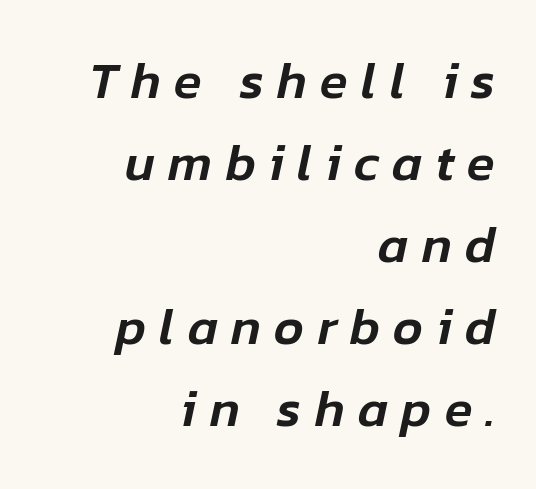
Horizontally, the lines are justified to the trailing edge only. The letters are spread apart with noticeably loose tracking. Here the designer chose a conventional face with non-uniform glyph widths. Only glyphs here, with clear space below each row.
